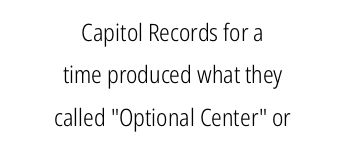
Q: Is the text bold? A: No.
Q: Is the text italic (slanted)? A: No, it is upright.
Q: Is the text underlined? A: No.
Q: How is the paragraph aligned? A: Centered.
Q: Is the spacing between letters normal or unusually wide? A: Normal.
